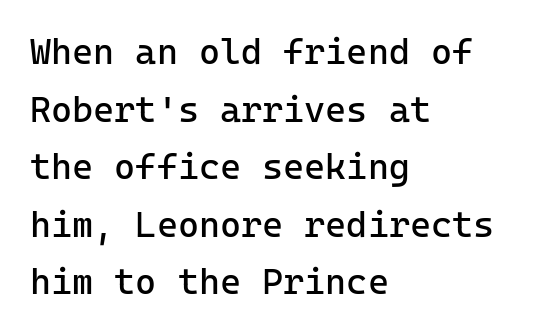
{"serif": "no", "italic": "no", "bold": "no", "weight": "regular", "width": "normal", "stroke_contrast": "low", "x_height": "medium", "monospaced": "yes", "underline": "no", "align": "left", "line_spacing": "normal", "line_spacing_ratio": 1.6, "letter_spacing": "normal", "letter_spacing_em": 0.0, "glyph_px": 36}
